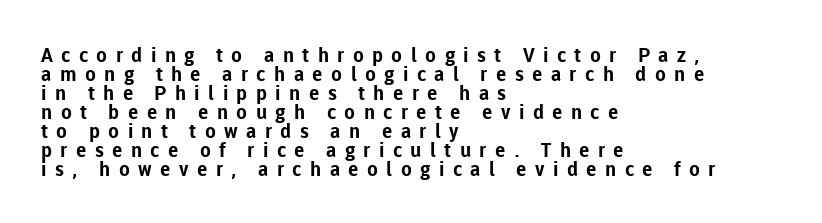
The string is rendered with underlining switched off. Honestly, the letter spacing is so wide it's the main thing you notice. Chunky letters — that's bold for sure. Compared with typical paragraphs, the rows here are closer together. In CSS terms this would be text-align: left. The letters stand upright; this is a roman face.
